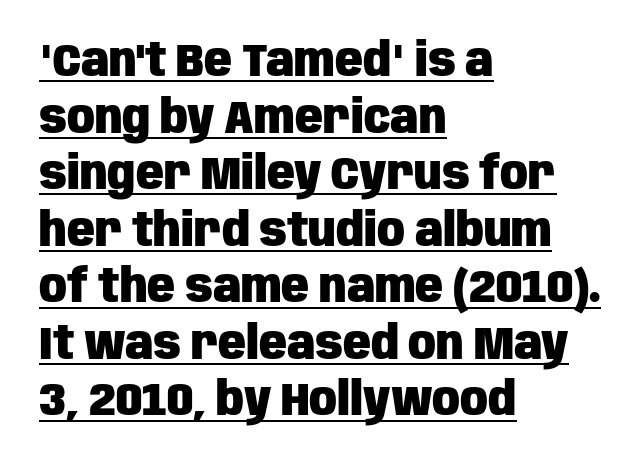
The image shows 46 px heavy, condensed sans-serif type, upright; set left-aligned, line spacing 1.23x, normal letter spacing, underlined; low stroke contrast and a large x-height.
